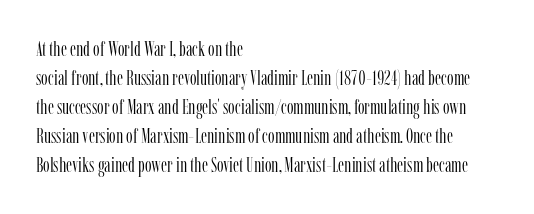
{"italic": "no", "bold": "no", "underline": "no", "align": "left", "line_spacing": "normal", "line_spacing_ratio": 1.38, "letter_spacing": "normal", "letter_spacing_em": 0.0, "glyph_px": 21}
